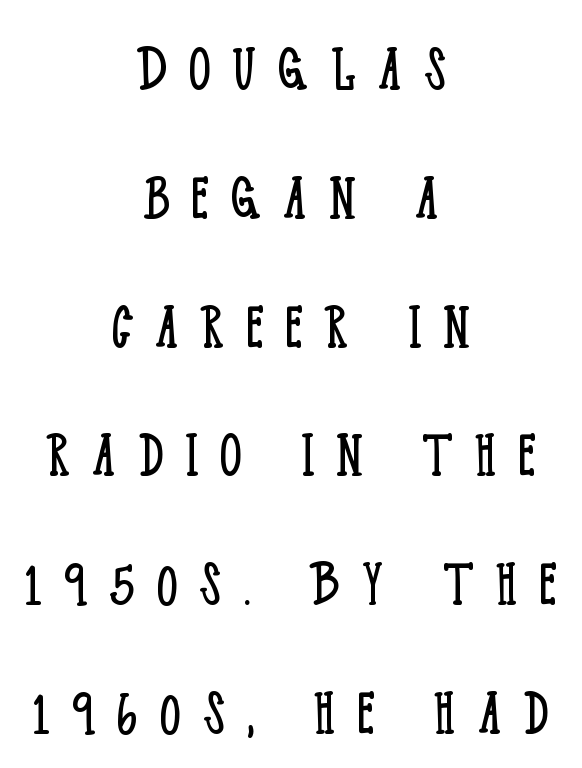
The image shows 70 px light, condensed serif type, upright; set centered, line spacing 1.84x, unusually wide letter spacing (+0.31 em), not underlined; low stroke contrast and a large x-height.
